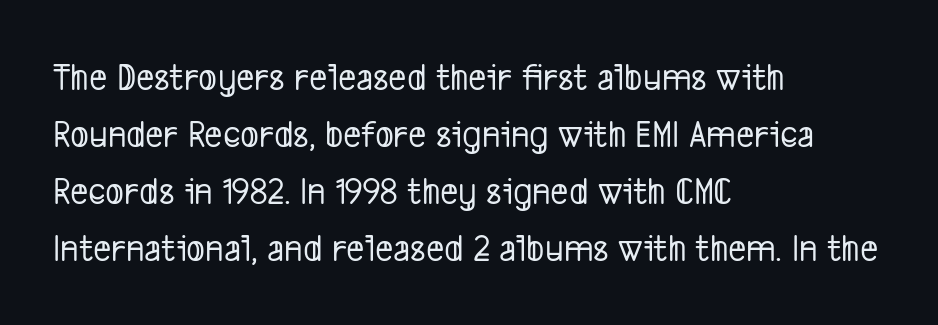
{"serif": "no", "width": "condensed", "stroke_contrast": "low", "x_height": "medium", "monospaced": "no", "underline": "no", "align": "left", "line_spacing": "normal", "line_spacing_ratio": 1.46, "letter_spacing": "normal", "letter_spacing_em": 0.0, "glyph_px": 39}
